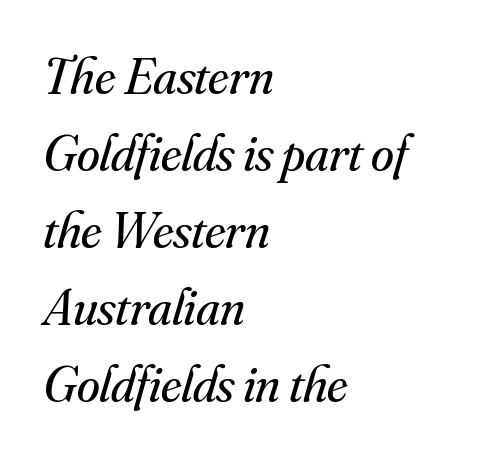
Q: Is the text bold? A: No.
Q: Is the text italic (slanted)? A: Yes, it leans right by about 16 degrees.
Q: Is the typeface a serif or a sans-serif typeface? A: Serif.
Q: Is the text underlined? A: No.
Q: How is the paragraph aligned? A: Left-aligned.
Q: Is the spacing between letters normal or unusually wide? A: Normal.
Q: Is the spacing between lines tight, normal or loose? A: Normal.
Q: Width (condensed, normal, or wide)? A: Normal.
Q: Stroke contrast? A: Medium.
Q: x-height? A: Small.
Q: Monospaced? A: No.
